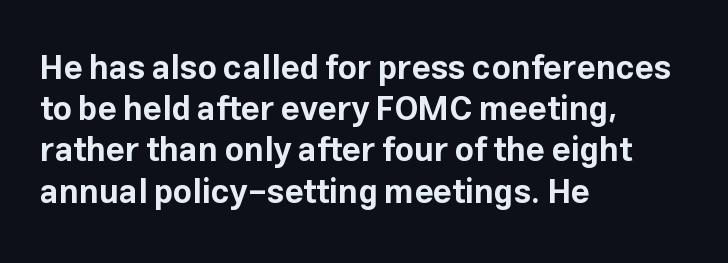
{"serif": "no", "italic": "no", "bold": "yes", "weight": "bold", "width": "normal", "stroke_contrast": "low", "x_height": "medium", "monospaced": "no", "underline": "no", "align": "left", "line_spacing": "normal", "line_spacing_ratio": 1.25, "letter_spacing": "normal", "letter_spacing_em": 0.0, "glyph_px": 33}
